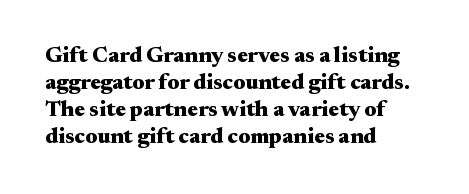
The image shows 22 px bold type, upright; set left-aligned, line spacing 1.22x, normal letter spacing, not underlined.
